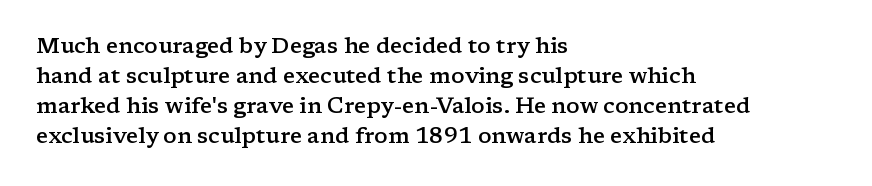
The rows are spaced the way most documents space them. Default kerning and tracking; the words read as compact shapes. Reading down the block, your eye returns to a fixed left position each line. The lettering stays uniformly vertical, giving the passage a roman look. Set as a demibold, roughly 600 on the weight scale.
